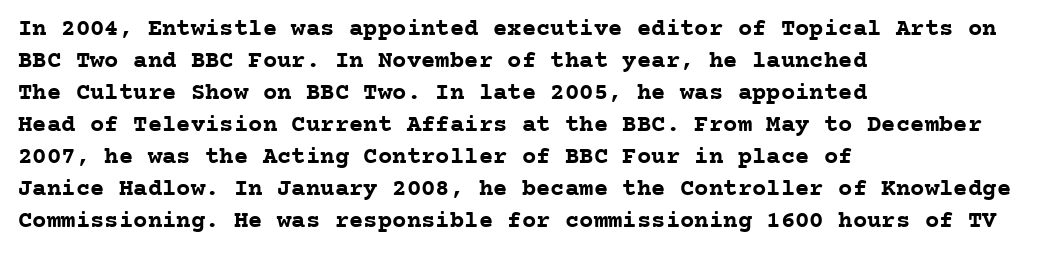
How are the letters spaced? Ordinarily, with no added tracking. Left-aligned paragraph, ragged on the right. The rows are spaced the way most documents space them. The glyphs are unaccompanied by any horizontal stroke below them. Weight check: bold — yes, fully. Ordinary non-slanted type is in use.
